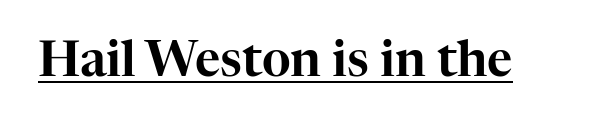
Q: Is the text italic (slanted)? A: No, it is upright.
Q: Is the typeface a serif or a sans-serif typeface? A: Serif.
Q: Is the text underlined? A: Yes.
Q: Is the spacing between letters normal or unusually wide? A: Normal.
Q: Width (condensed, normal, or wide)? A: Normal.
Q: Stroke contrast? A: High.
Q: x-height? A: Medium.
Q: Monospaced? A: No.
